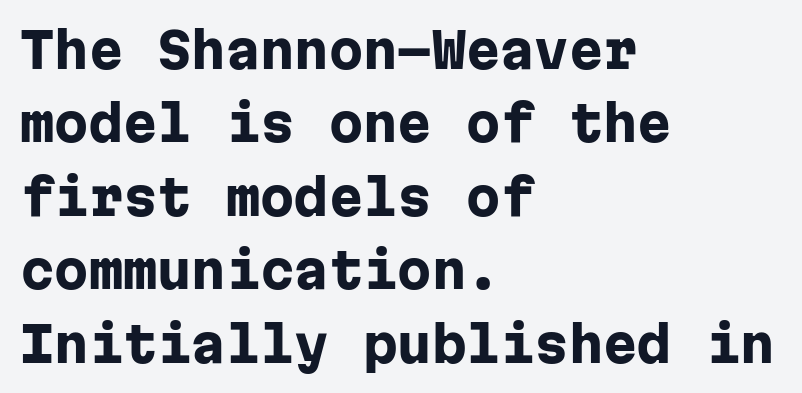
{"serif": "no", "italic": "no", "bold": "yes", "weight": "heavy", "width": "normal", "stroke_contrast": "low", "x_height": "medium", "monospaced": "yes", "underline": "no", "align": "left", "line_spacing": "normal", "line_spacing_ratio": 1.5, "letter_spacing": "normal", "letter_spacing_em": 0.0, "glyph_px": 49}
